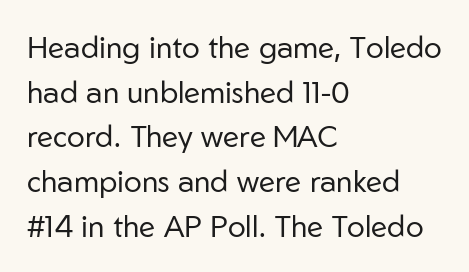
Q: Is the text bold? A: No.
Q: Is the text italic (slanted)? A: No, it is upright.
Q: Is the typeface a serif or a sans-serif typeface? A: Sans-serif.
Q: Is the text underlined? A: No.
Q: How is the paragraph aligned? A: Left-aligned.
Q: Is the spacing between letters normal or unusually wide? A: Normal.
Q: Is the spacing between lines tight, normal or loose? A: Normal.
Q: Width (condensed, normal, or wide)? A: Normal.
Q: Stroke contrast? A: Low.
Q: x-height? A: Medium.
Q: Monospaced? A: No.
